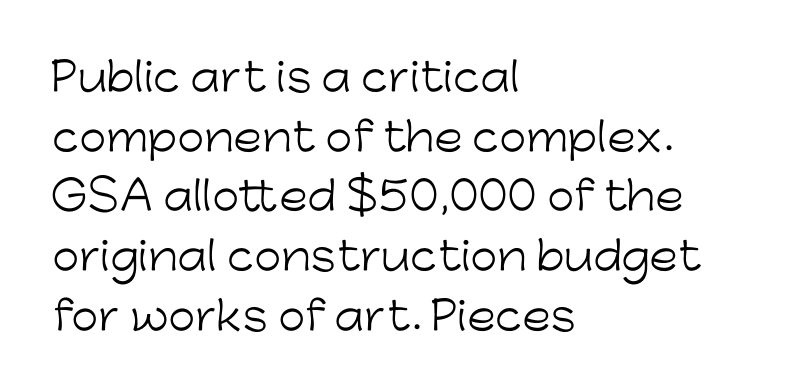
Q: Is the text bold? A: No.
Q: Is the text italic (slanted)? A: No, it is upright.
Q: Is the typeface a serif or a sans-serif typeface? A: Sans-serif.
Q: Is the text underlined? A: No.
Q: How is the paragraph aligned? A: Left-aligned.
Q: Is the spacing between letters normal or unusually wide? A: Normal.
Q: Is the spacing between lines tight, normal or loose? A: Normal.
Q: Width (condensed, normal, or wide)? A: Normal.
Q: Stroke contrast? A: Low.
Q: x-height? A: Medium.
Q: Monospaced? A: No.
